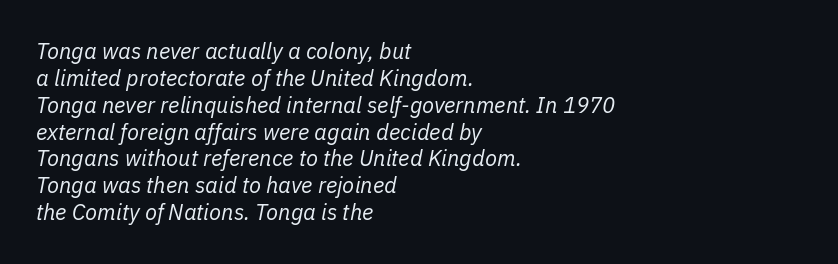
Q: Is the text bold? A: No.
Q: Is the text italic (slanted)? A: Yes, it leans right by about 11 degrees.
Q: Is the text underlined? A: No.
Q: How is the paragraph aligned? A: Left-aligned.
Q: Is the spacing between letters normal or unusually wide? A: Normal.
